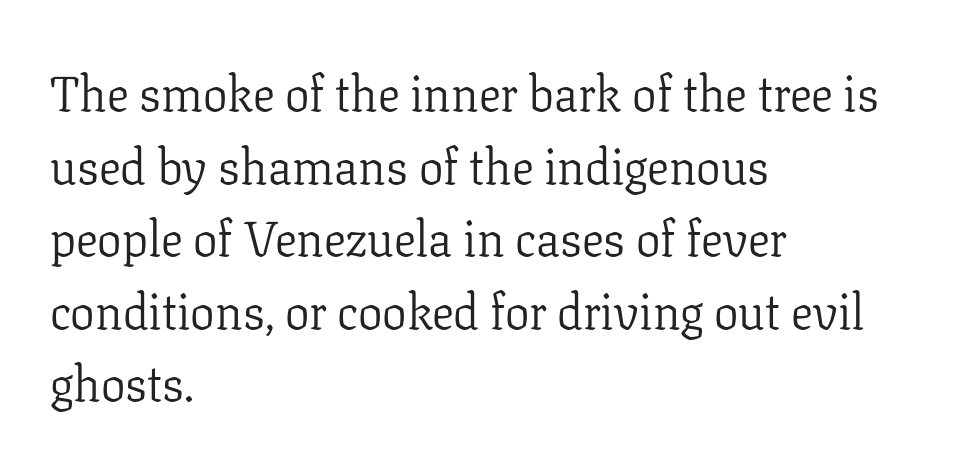
Character widths vary here, with narrow letters taking less room than wide ones. Only glyphs here, with clear space below each row. The line-height multiplier appears to be the usual default. The tracking reads as untouched default to a designer's eye.
